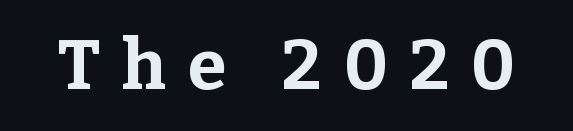
Caption: expanded tracking, letters set apart. Beneath every word, the page is bare. The strokes are fattened all the way to bold. Ascenders rise straight up at ninety degrees.
